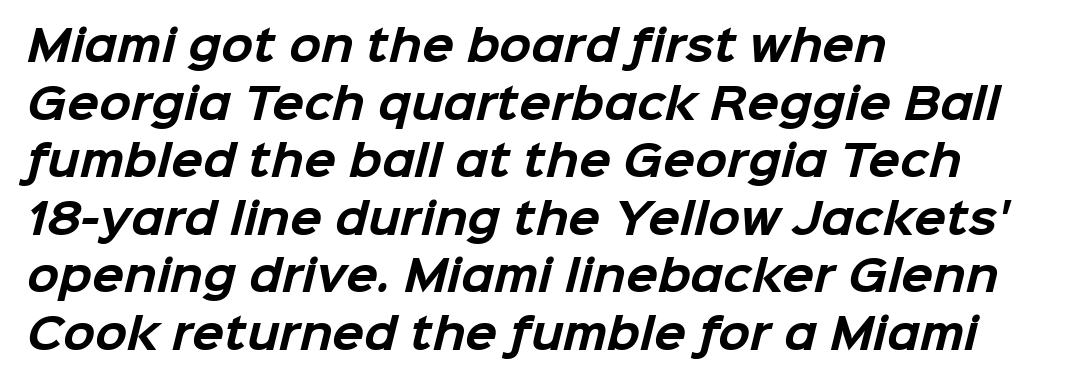
The image shows 42 px bold sans-serif type; set left-aligned, normal line spacing (1.37x), normal letter spacing, not underlined; low stroke contrast and a medium x-height.
